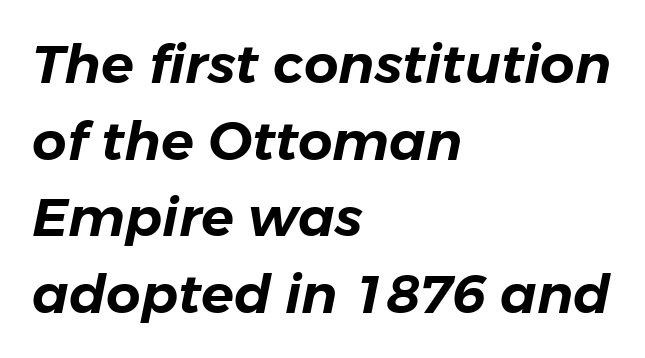
The image shows 54 px text type, italic (leaning right); set left-aligned, normal line spacing (1.42x), normal letter spacing, not underlined; low stroke contrast and a medium x-height.
